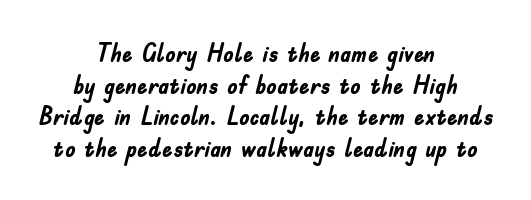
Words appear dense and cohesive because spacing is normal. Heavy, bold letterforms. A clean baseline with only descenders dipping below it. Every row of glyphs is offset so its center matches the block's center.
